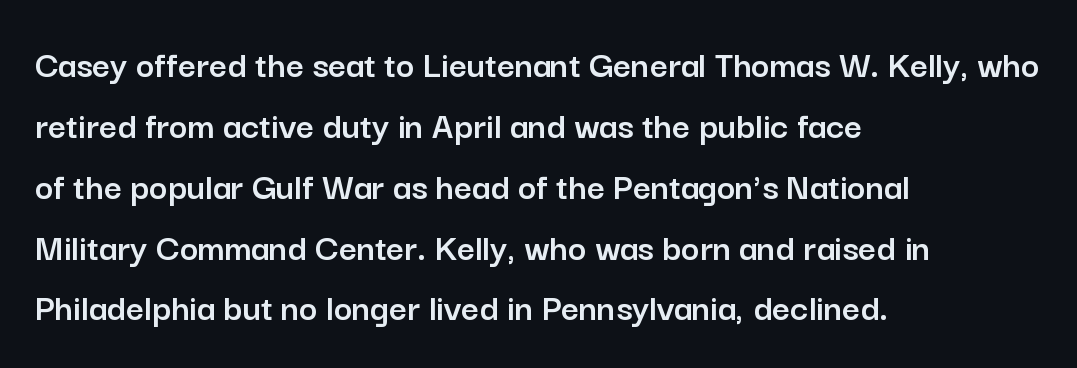
Are there feet on the stems? There aren't — it's a sans. The face used here is proportionally spaced, like ordinary book or web type. The tracking reads as untouched default to a designer's eye. A typesetter would mark this as roman, not italic.
